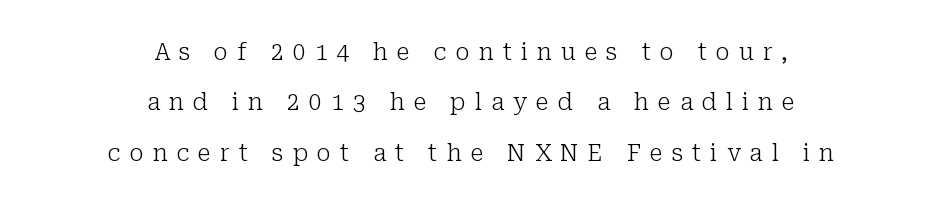
The image shows 23 px text type, upright; set centered, loose line spacing (2.19x), unusually wide letter spacing (+0.39 em), not underlined.
